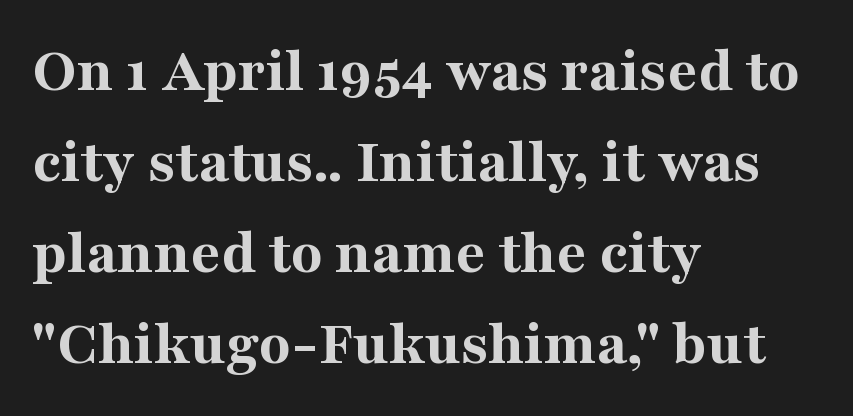
Q: Is the text bold? A: Yes.
Q: Is the text italic (slanted)? A: No, it is upright.
Q: Is the typeface a serif or a sans-serif typeface? A: Serif.
Q: Is the text underlined? A: No.
Q: How is the paragraph aligned? A: Left-aligned.
Q: Is the spacing between letters normal or unusually wide? A: Normal.
Q: Is the spacing between lines tight, normal or loose? A: Normal.
Q: Width (condensed, normal, or wide)? A: Normal.
Q: Stroke contrast? A: Medium.
Q: x-height? A: Medium.
Q: Monospaced? A: No.
